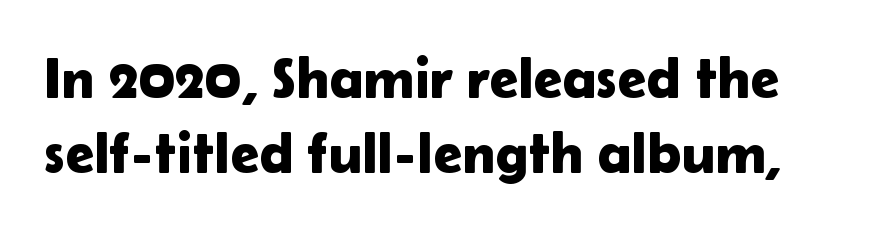
Here the designer chose a conventional face with non-uniform glyph widths. No word sits above an underline. The vertical gap from one line to the next is medium. Between one letter and the next there's only the usual sliver of space. Grotesque or geometric, the face here clearly has no serifs.
